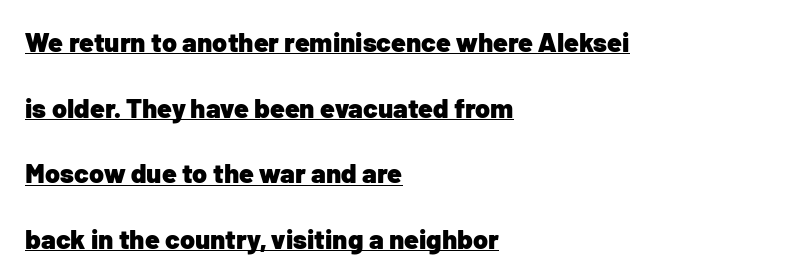
The image shows 27 px bold type, upright; set left-aligned, loose line spacing (2.43x), normal letter spacing, underlined.
